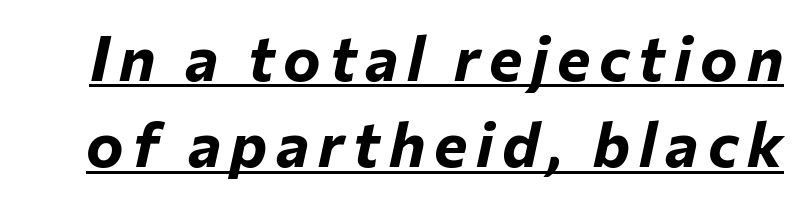
{"italic": "yes", "lean": "right", "slant_degrees": 12, "bold": "yes", "weight": "bold", "width": "normal", "stroke_contrast": "low", "x_height": "medium", "monospaced": "no", "underline": "yes", "line_spacing": "normal", "line_spacing_ratio": 1.37, "glyph_px": 63}
